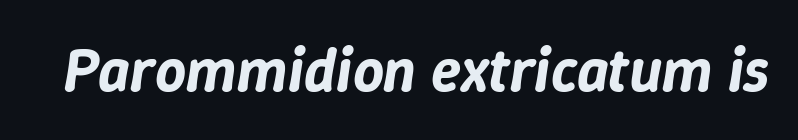
Q: Is the text italic (slanted)? A: Yes, it leans right by about 9 degrees.
Q: Is the text underlined? A: No.
Q: Is the spacing between letters normal or unusually wide? A: Normal.
Q: Width (condensed, normal, or wide)? A: Normal.
Q: Stroke contrast? A: Low.
Q: x-height? A: Medium.
Q: Monospaced? A: No.
